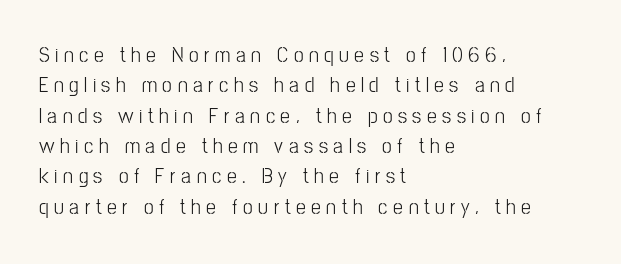
{"italic": "no", "underline": "no", "align": "left", "line_spacing": "normal", "line_spacing_ratio": 1.38, "letter_spacing": "wide", "letter_spacing_em": 0.25, "glyph_px": 22}
